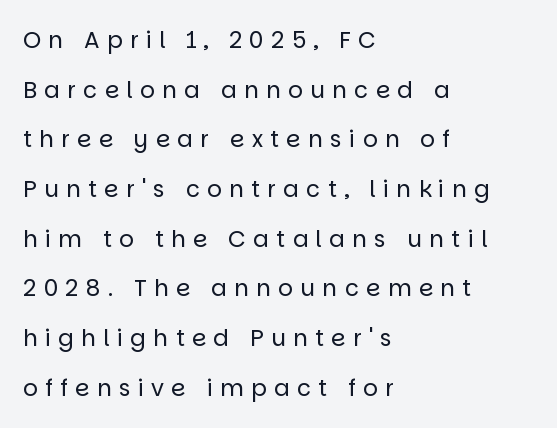
The image shows 23 px text type, upright; set left-aligned, loose line spacing (2.16x), unusually wide letter spacing (+0.32 em), not underlined.
